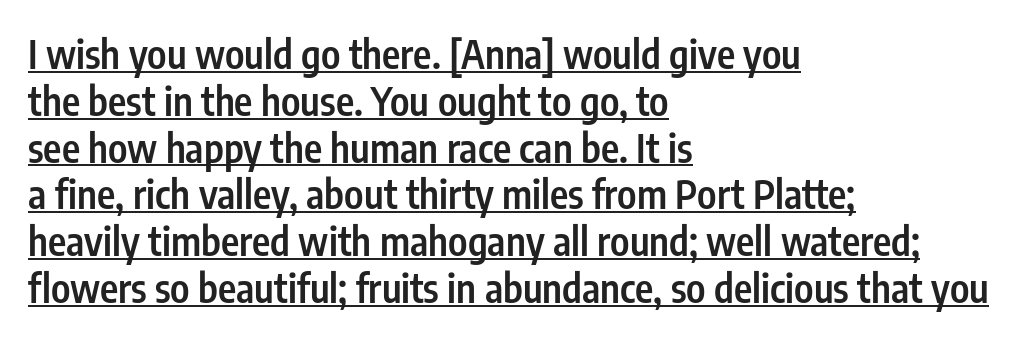
The image shows 39 px semibold, condensed sans-serif type, upright; set left-aligned, line spacing 1.2x, normal letter spacing, underlined; low stroke contrast and a medium x-height.
